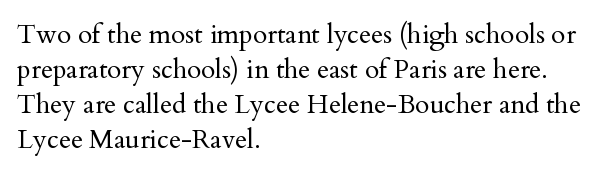
The image shows 26 px text type, upright; set left-aligned, normal line spacing (1.35x), normal letter spacing, not underlined.
